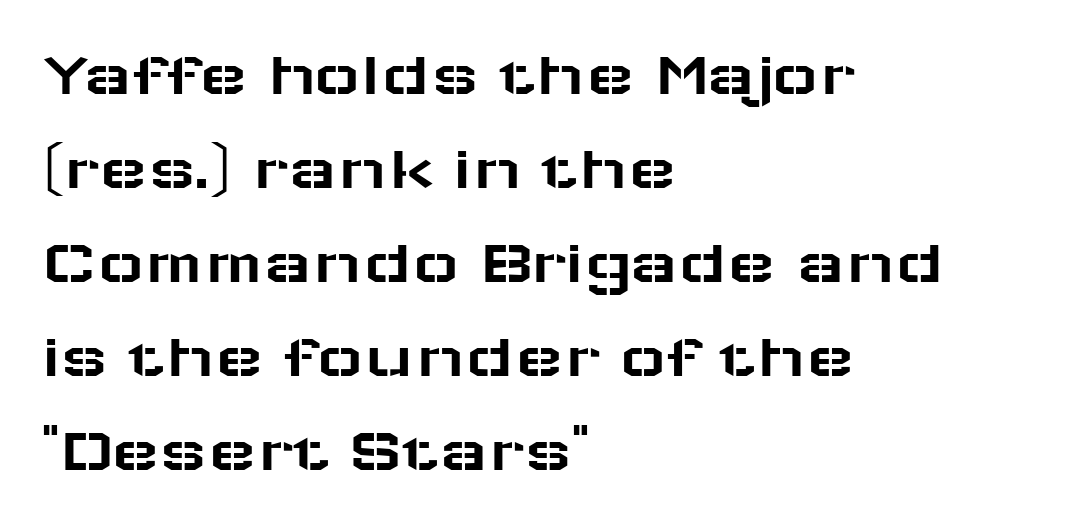
The image shows 64 px wide sans-serif type, upright; set left-aligned, normal line spacing (1.47x), normal letter spacing, not underlined; low stroke contrast and a medium x-height.
